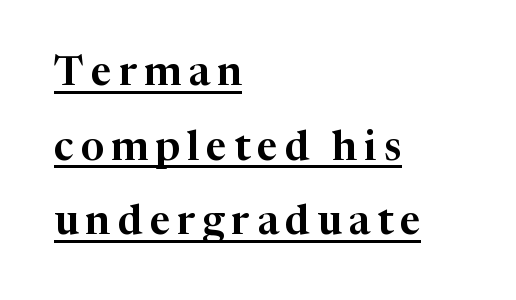
The image shows 41 px serif type, upright; set left-aligned, line spacing 1.82x, underlined; high stroke contrast and a medium x-height.
